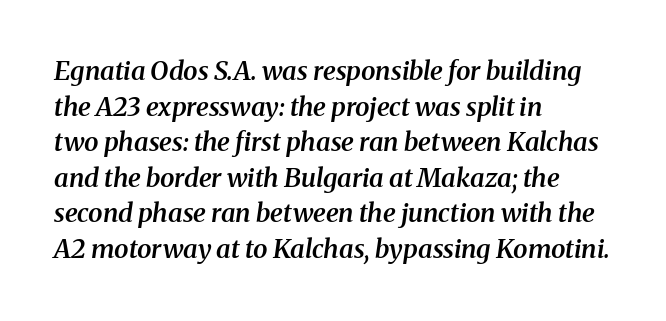
{"italic": "yes", "lean": "right", "slant_degrees": 8, "bold": "semi", "underline": "no", "align": "left", "line_spacing": "normal", "line_spacing_ratio": 1.37, "letter_spacing": "normal", "letter_spacing_em": 0.0, "glyph_px": 26}
